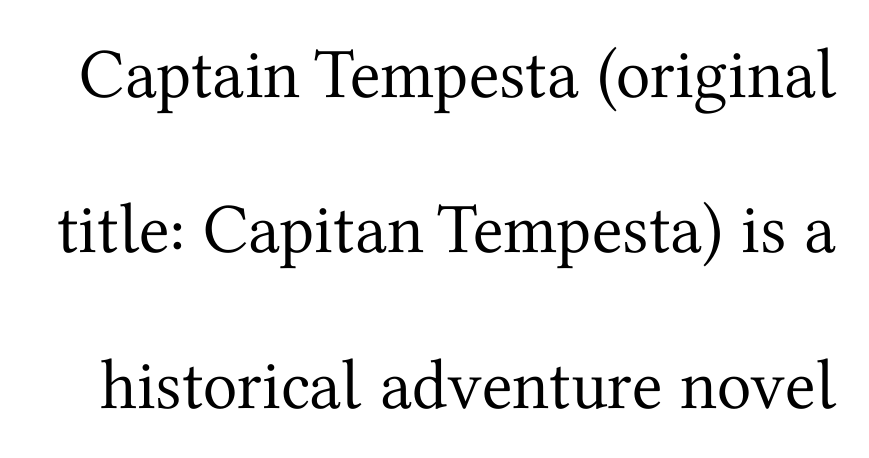
The image shows 71 px regular-weight serif type, upright; set loose line spacing (2.19x), normal letter spacing, not underlined; medium stroke contrast and a medium x-height.
